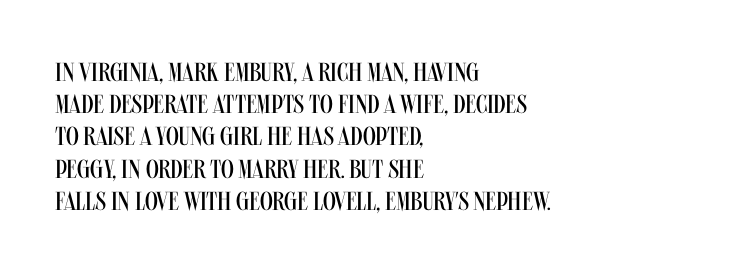
{"italic": "no", "bold": "no", "underline": "no", "align": "left", "line_spacing_ratio": 1.24, "letter_spacing": "normal", "letter_spacing_em": 0.0, "glyph_px": 26}
